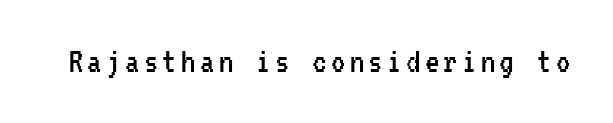
The image shows 36 px regular-weight, condensed sans-serif type, upright, monospaced; set not underlined; low stroke contrast and a medium x-height.
